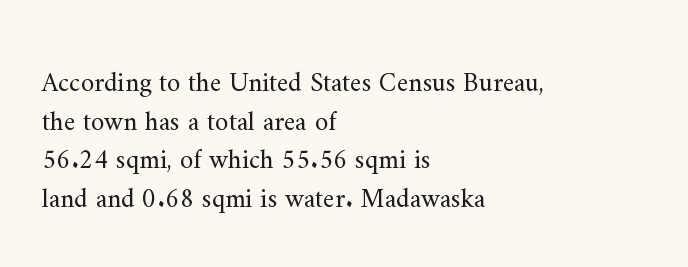
The image shows 27 px text type, upright; set left-aligned, normal line spacing (1.43x), normal letter spacing, not underlined.
